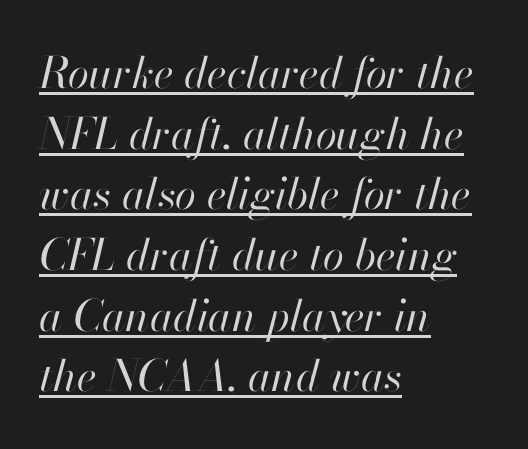
The image shows 43 px regular-weight type, italic (leaning right); set left-aligned, normal line spacing (1.41x), normal letter spacing, underlined; high stroke contrast and a small x-height.
